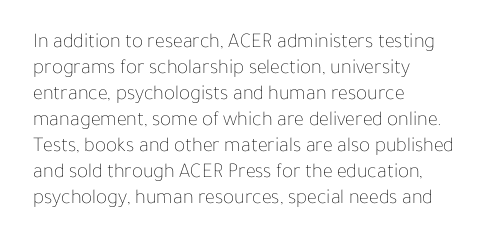
The typography opts for an upright posture over an oblique one. Unmarked baselines from the first word to the last. Students, note that the glyphs here touch the page at normal intervals. Which margin do the lines hug? The left one — the right edge is uneven. The typesetting does not lean heavy: it is not bold.
